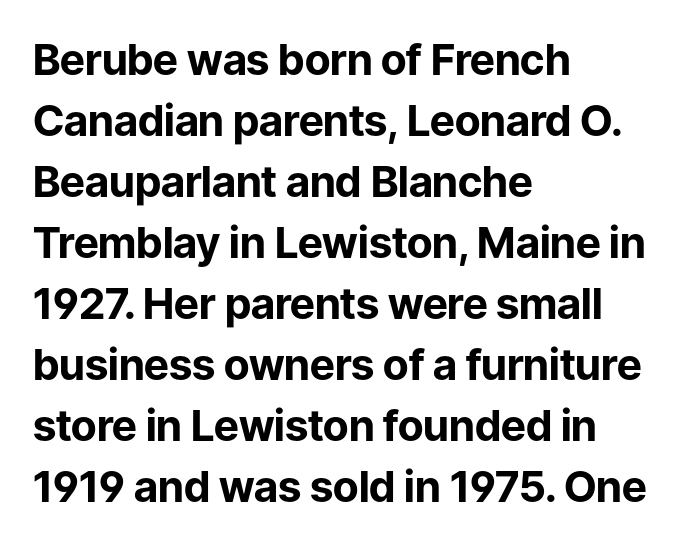
Looks like regular typesetting: each glyph gets only the width it needs. Summary of weight: heavy, a full bold. Each line starts at the same left margin while the right side varies. How would I describe the line gaps? Plain and ordinary.
